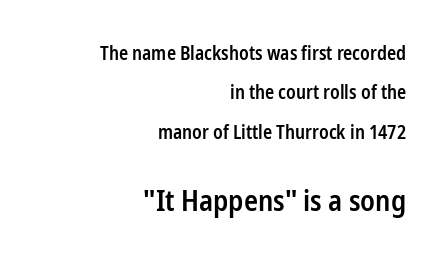
Q: Is the text bold? A: Semi-bold.
Q: Is the text italic (slanted)? A: No, it is upright.
Q: Is the typeface a serif or a sans-serif typeface? A: Sans-serif.
Q: Is the text underlined? A: No.
Q: How is the paragraph aligned? A: Right-aligned.
Q: Is the spacing between letters normal or unusually wide? A: Normal.
Q: Is the spacing between lines tight, normal or loose? A: Loose.
Q: Which block of text is set in a larger size, the first (top) or the second (bottom)? A: The second (bottom) one.
Q: Width (condensed, normal, or wide)? A: Condensed.
Q: Stroke contrast? A: Low.
Q: x-height? A: Medium.
Q: Monospaced? A: No.
